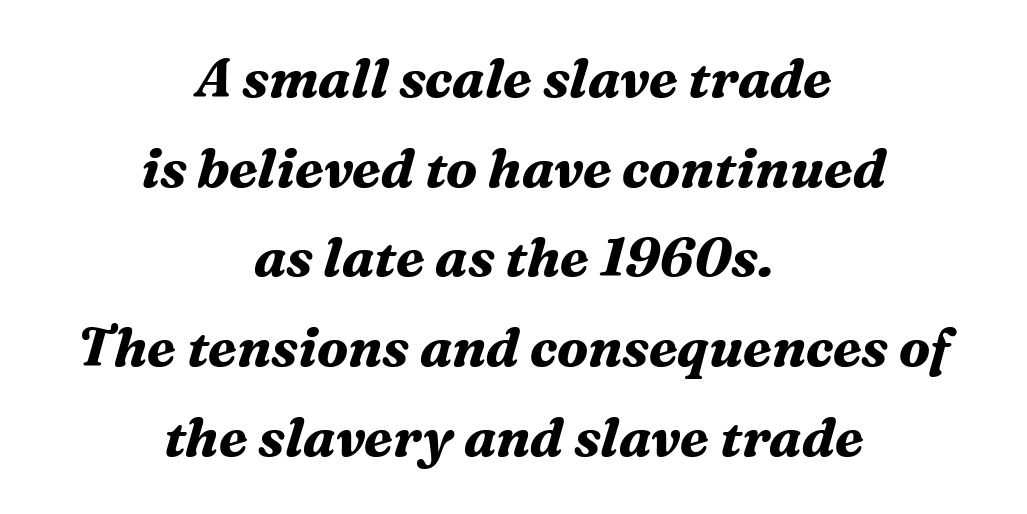
Italic: yes, the glyphs are oblique. Caption: multi-line text, centered on the measure. Each row of text sits above clean, open space. Note the varied advance widths — an 'i' is clearly narrower than an 'm'.
